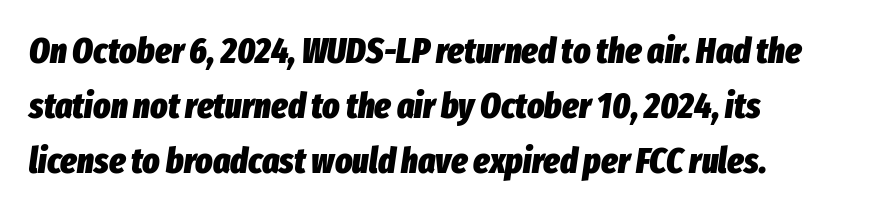
The image shows 36 px heavy, condensed type, italic (leaning right); set left-aligned, normal line spacing (1.53x), normal letter spacing, not underlined; low stroke contrast and a medium x-height.
